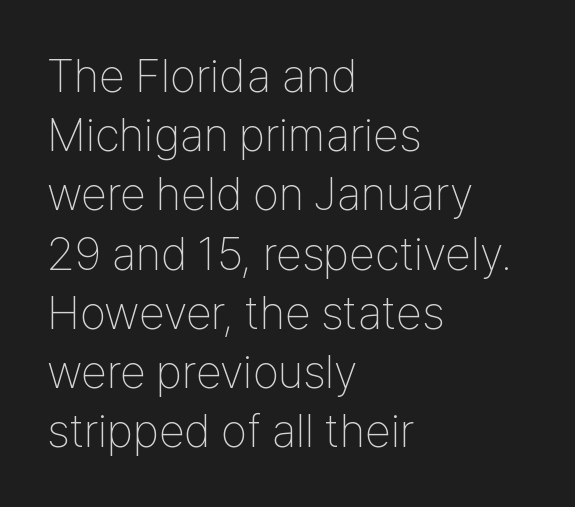
Q: Is the text bold? A: No.
Q: Is the text italic (slanted)? A: No, it is upright.
Q: Is the typeface a serif or a sans-serif typeface? A: Sans-serif.
Q: Is the text underlined? A: No.
Q: How is the paragraph aligned? A: Left-aligned.
Q: Is the spacing between letters normal or unusually wide? A: Normal.
Q: Is the spacing between lines tight, normal or loose? A: Normal.
Q: Width (condensed, normal, or wide)? A: Condensed.
Q: Stroke contrast? A: Low.
Q: x-height? A: Medium.
Q: Monospaced? A: No.
